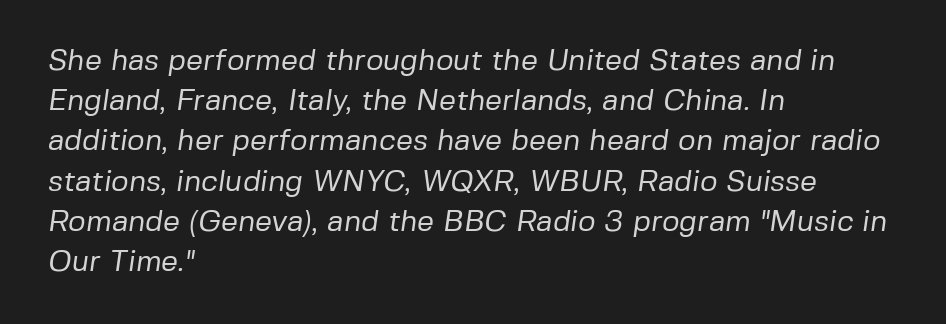
Q: Is the text bold? A: No.
Q: Is the typeface a serif or a sans-serif typeface? A: Sans-serif.
Q: Is the text underlined? A: No.
Q: How is the paragraph aligned? A: Left-aligned.
Q: Is the spacing between letters normal or unusually wide? A: Normal.
Q: Is the spacing between lines tight, normal or loose? A: Normal.
Q: Width (condensed, normal, or wide)? A: Normal.
Q: Stroke contrast? A: Low.
Q: x-height? A: Medium.
Q: Monospaced? A: No.
